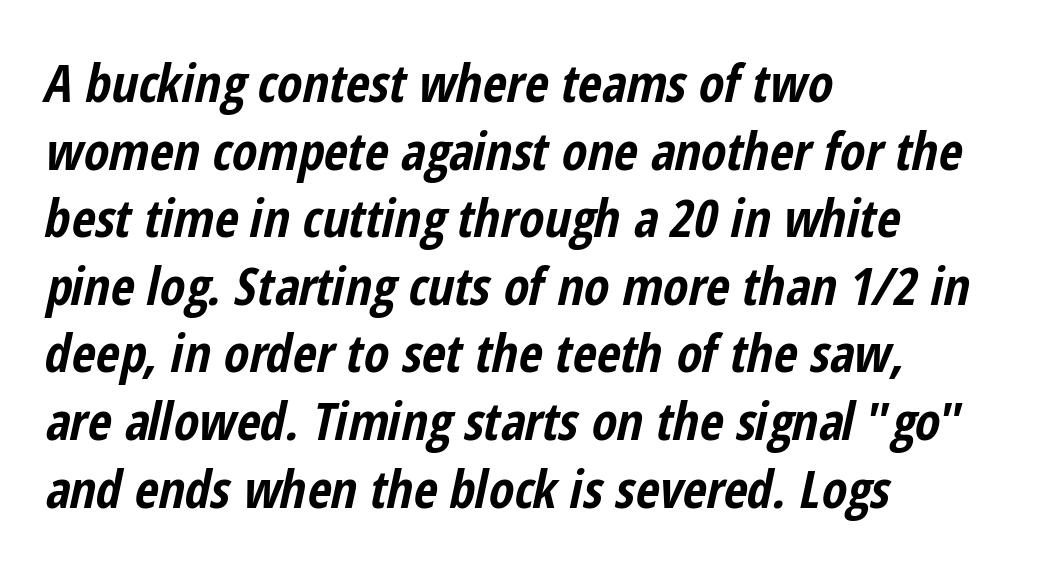
The image shows 52 px bold, condensed type, italic (leaning right); set left-aligned, normal line spacing (1.3x), normal letter spacing, not underlined; low stroke contrast and a medium x-height.
